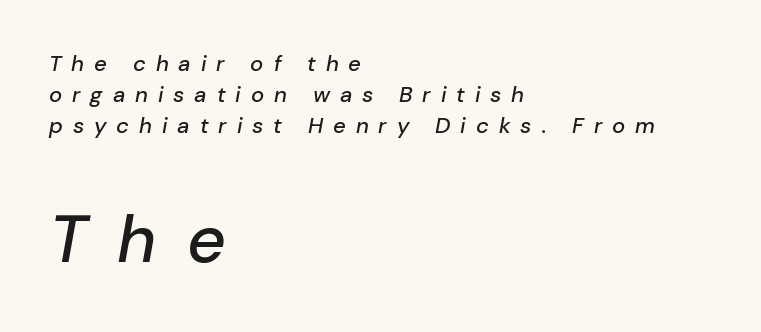
The image shows 67 px text type, italic (leaning right); set left-aligned, normal line spacing (1.4x), unusually wide letter spacing (+0.45 em), not underlined; the second (bottom) block is 3.05x larger; low stroke contrast and a medium x-height.
